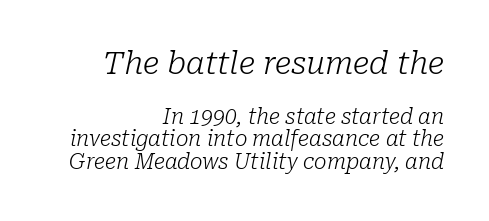
{"serif": "yes", "italic": "yes", "lean": "right", "slant_degrees": 10, "bold": "no", "weight": "light", "width": "normal", "stroke_contrast": "low", "x_height": "medium", "monospaced": "no", "underline": "no", "align": "right", "line_spacing": "tight", "line_spacing_ratio": 1.09, "letter_spacing": "normal", "letter_spacing_em": 0.0, "larger_block": "first", "size_ratio": 1.48, "glyph_px": 31}
